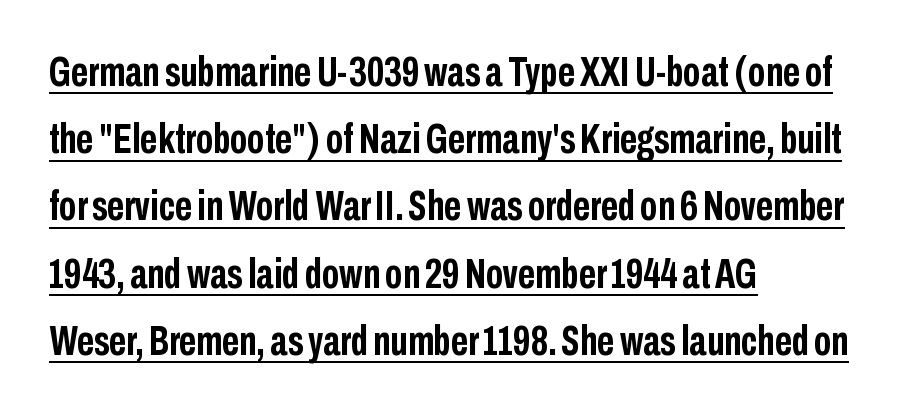
The image shows 42 px semibold, condensed sans-serif type, upright; set left-aligned, normal line spacing (1.6x), normal letter spacing, underlined; low stroke contrast and a medium x-height.
